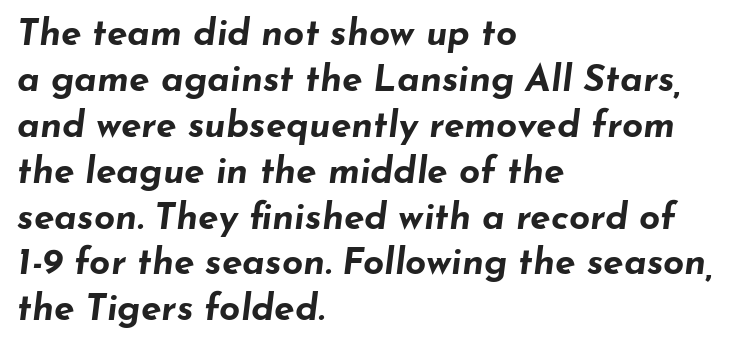
Weight: bold. Has an underline been added? It has not. The passage is arranged the way most books set body copy — flush left. Is this a fixed-width face? No — the glyphs have proportional, varying widths.
